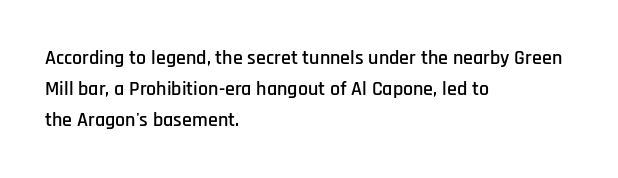
{"italic": "no", "underline": "no", "align": "left", "line_spacing": "normal", "line_spacing_ratio": 1.55, "letter_spacing": "normal", "letter_spacing_em": 0.0, "glyph_px": 20}
